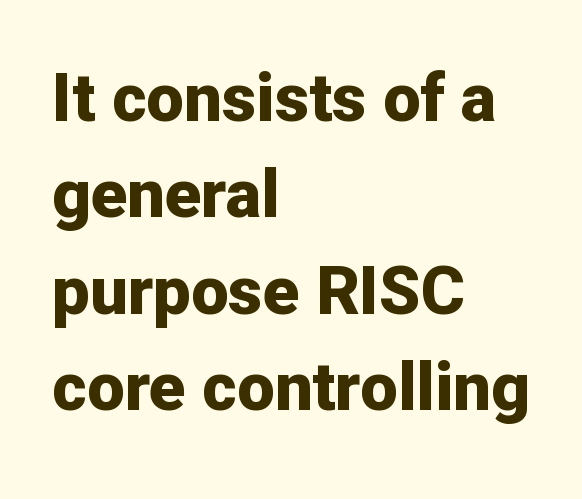
The gap between lines stays unmarked. How would I describe the line gaps? Plain and ordinary. These lines are composed in type without serifs. Varying glyph widths throughout — classic text-font behaviour.
